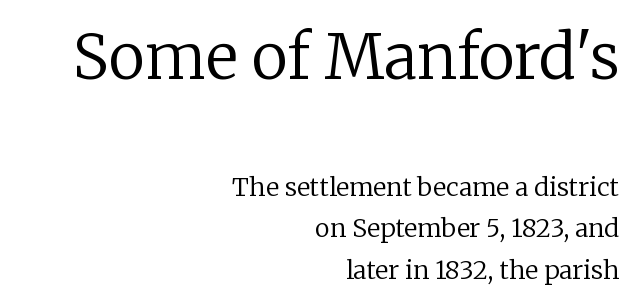
{"serif": "yes", "italic": "no", "bold": "no", "weight": "regular", "width": "normal", "stroke_contrast": "low", "x_height": "medium", "monospaced": "no", "underline": "no", "align": "right", "line_spacing": "normal", "line_spacing_ratio": 1.66, "letter_spacing": "normal", "letter_spacing_em": 0.0, "larger_block": "first", "size_ratio": 2.48, "glyph_px": 62}
